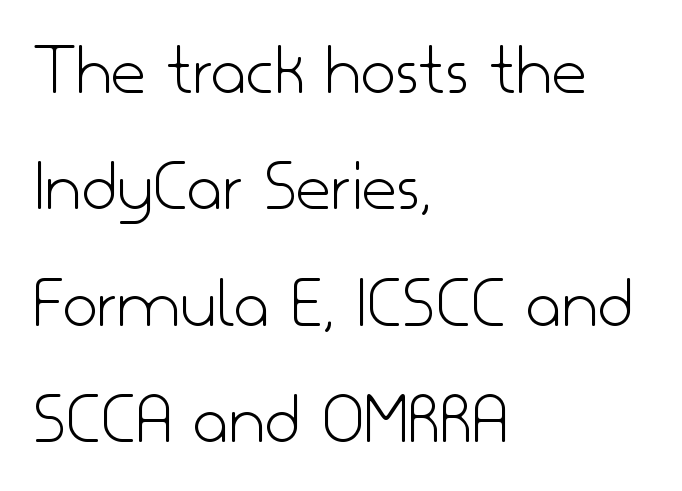
{"serif": "no", "italic": "no", "bold": "no", "weight": "light", "width": "normal", "stroke_contrast": "low", "x_height": "small", "monospaced": "no", "underline": "no", "align": "left", "line_spacing": "normal", "line_spacing_ratio": 1.53, "letter_spacing": "normal", "letter_spacing_em": 0.0, "glyph_px": 76}
